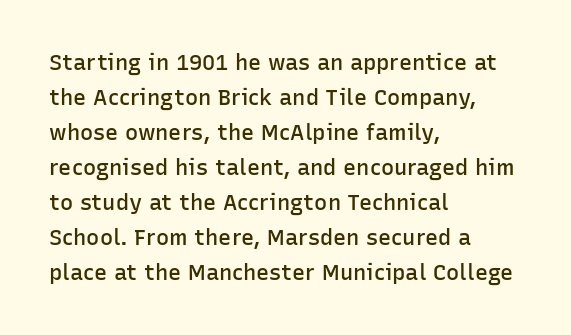
Q: Is the text bold? A: Semi-bold.
Q: Is the text italic (slanted)? A: No, it is upright.
Q: Is the text underlined? A: No.
Q: How is the paragraph aligned? A: Left-aligned.
Q: Is the spacing between letters normal or unusually wide? A: Normal.
Q: Is the spacing between lines tight, normal or loose? A: Normal.
